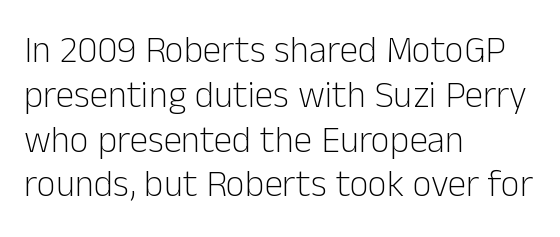
Caption: standard tracking, unaltered. Classification — sans serif. These lines are set flush left with a ragged right edge. No letter is thick-stroked: the sample isn't bold.
